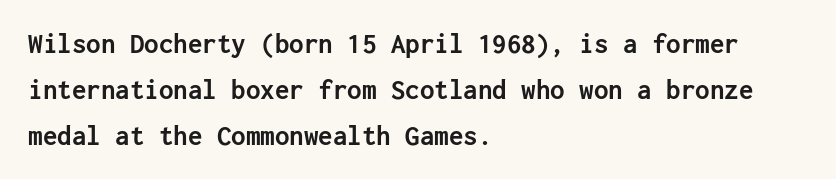
{"serif": "no", "italic": "no", "bold": "yes", "weight": "semibold", "width": "normal", "stroke_contrast": "low", "x_height": "medium", "underline": "no", "align": "left", "line_spacing": "normal", "line_spacing_ratio": 1.58, "letter_spacing": "normal", "letter_spacing_em": 0.0, "glyph_px": 29}
